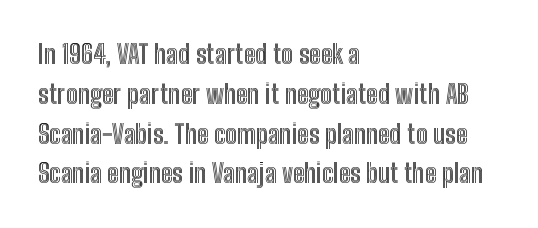
Q: Is the text italic (slanted)? A: No, it is upright.
Q: Is the text underlined? A: No.
Q: How is the paragraph aligned? A: Left-aligned.
Q: Is the spacing between letters normal or unusually wide? A: Normal.
Q: Is the spacing between lines tight, normal or loose? A: Normal.
